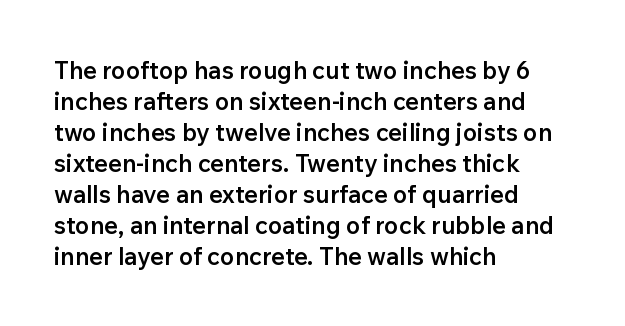
Q: Is the text bold? A: Semi-bold.
Q: Is the text italic (slanted)? A: No, it is upright.
Q: Is the text underlined? A: No.
Q: How is the paragraph aligned? A: Left-aligned.
Q: Is the spacing between letters normal or unusually wide? A: Normal.
Q: Is the spacing between lines tight, normal or loose? A: Normal.
